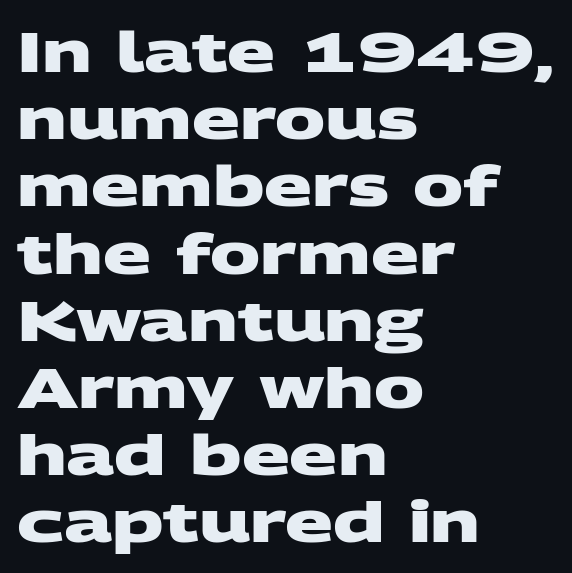
Looks like regular typesetting: each glyph gets only the width it needs. Underline: absent. Each letter's strokes conclude bluntly, with no projecting serifs. These lines are set flush left with a ragged right edge.
